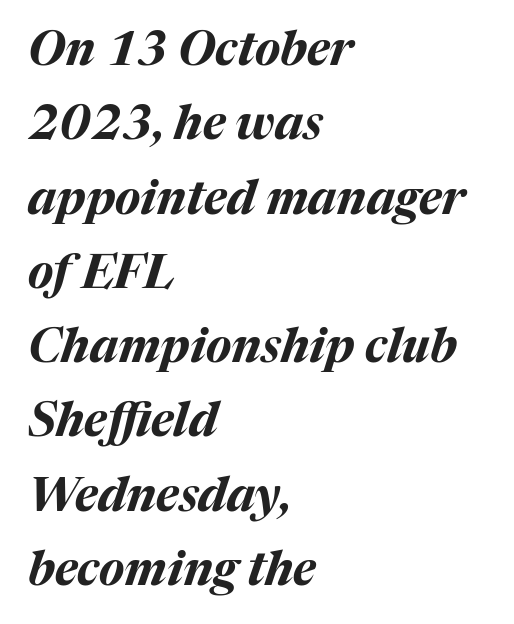
Q: Is the text bold? A: Yes.
Q: Is the text italic (slanted)? A: Yes, it leans right by about 17 degrees.
Q: Is the text underlined? A: No.
Q: How is the paragraph aligned? A: Left-aligned.
Q: Is the spacing between letters normal or unusually wide? A: Normal.
Q: Is the spacing between lines tight, normal or loose? A: Normal.
Q: Width (condensed, normal, or wide)? A: Normal.
Q: Stroke contrast? A: Medium.
Q: x-height? A: Medium.
Q: Monospaced? A: No.
